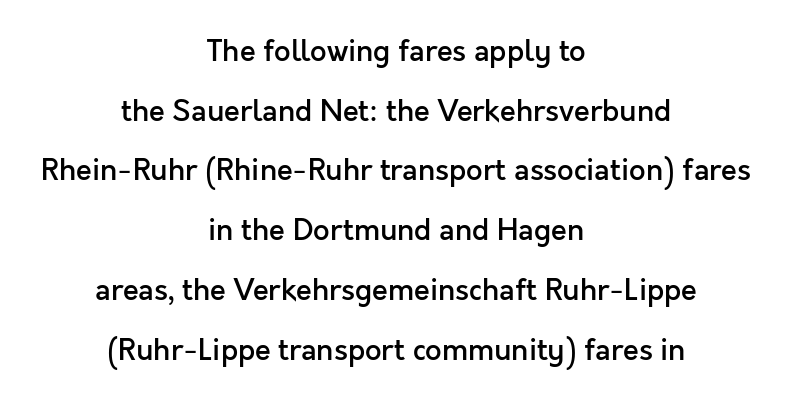
Q: Is the text bold? A: Semi-bold.
Q: Is the text italic (slanted)? A: No, it is upright.
Q: Is the typeface a serif or a sans-serif typeface? A: Sans-serif.
Q: Is the text underlined? A: No.
Q: How is the paragraph aligned? A: Centered.
Q: Is the spacing between letters normal or unusually wide? A: Normal.
Q: Is the spacing between lines tight, normal or loose? A: Loose.
Q: Width (condensed, normal, or wide)? A: Normal.
Q: x-height? A: Medium.
Q: Monospaced? A: No.
